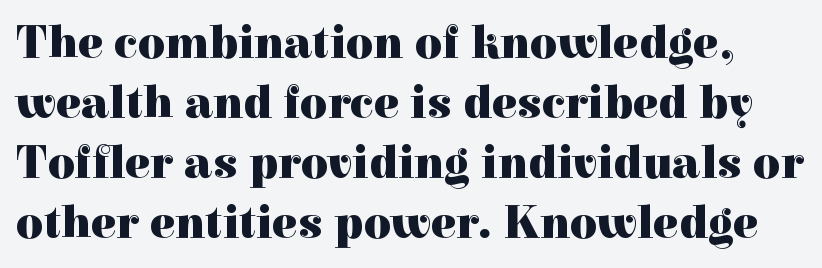
{"serif": "yes", "italic": "no", "bold": "yes", "weight": "heavy", "width": "normal", "x_height": "medium", "monospaced": "no", "underline": "no", "line_spacing": "normal", "line_spacing_ratio": 1.28, "letter_spacing": "normal", "letter_spacing_em": 0.0, "glyph_px": 47}
